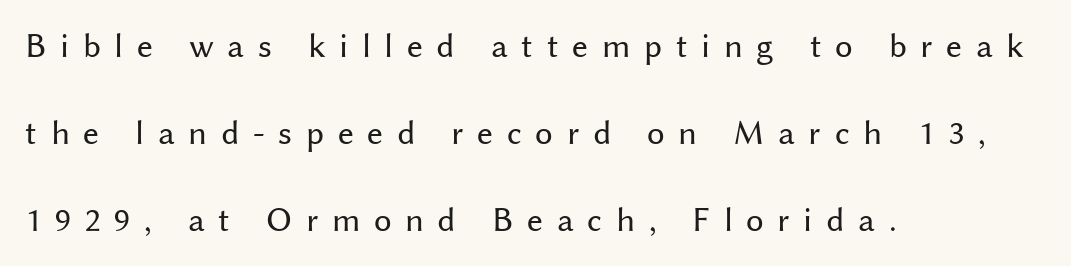
The image shows 35 px regular-weight sans-serif type, upright; set left-aligned, loose line spacing (2.49x), unusually wide letter spacing (+0.39 em), not underlined; medium stroke contrast and a medium x-height.
